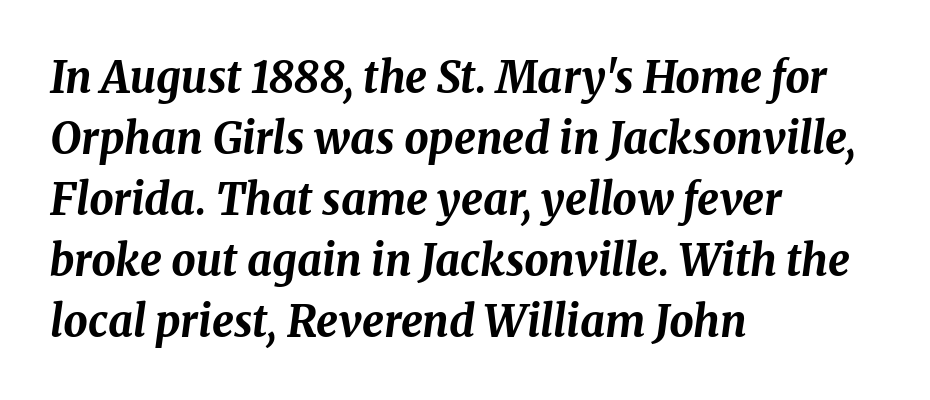
The image shows 43 px bold type, italic (leaning right); set left-aligned, normal line spacing (1.42x), normal letter spacing, not underlined; medium stroke contrast and a medium x-height.
